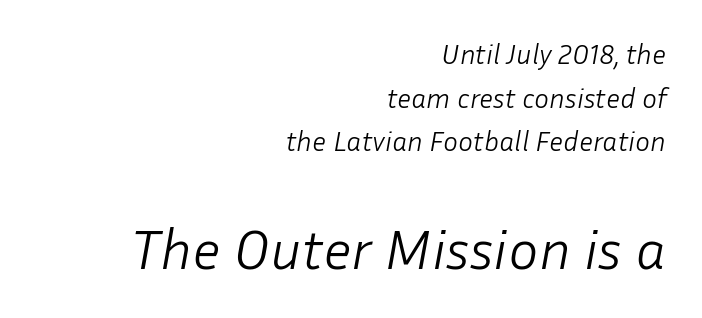
{"italic": "yes", "lean": "right", "slant_degrees": 10, "bold": "no", "weight": "light", "width": "normal", "stroke_contrast": "low", "x_height": "medium", "monospaced": "no", "underline": "no", "align": "right", "line_spacing": "normal", "line_spacing_ratio": 1.56, "letter_spacing": "normal", "letter_spacing_em": 0.0, "larger_block": "second", "size_ratio": 2.04, "glyph_px": 57}
